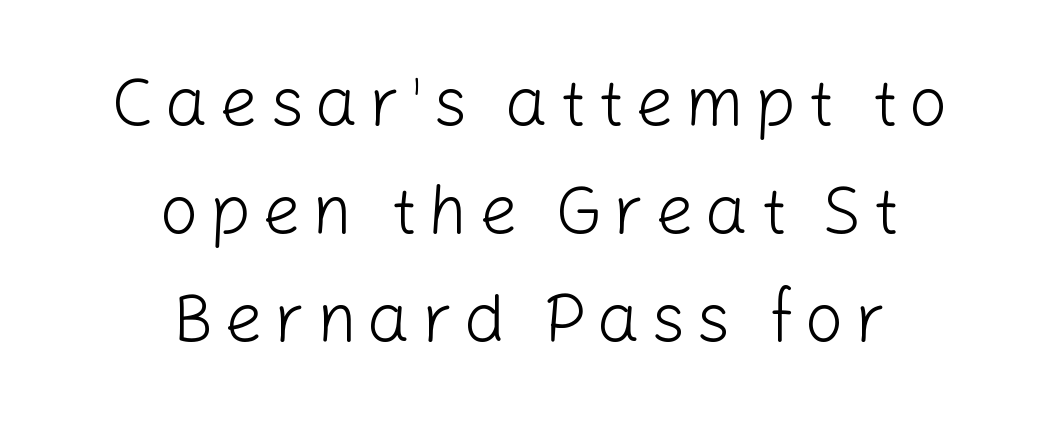
The image shows 68 px light sans-serif type, upright; set centered, normal line spacing (1.59x), not underlined; low stroke contrast and a medium x-height.
